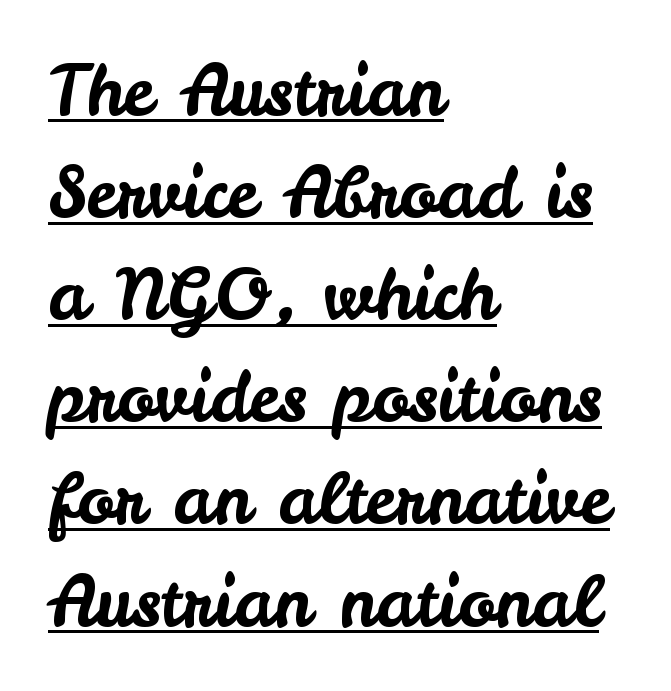
Q: Is the text italic (slanted)? A: Yes.
Q: Is the typeface a serif or a sans-serif typeface? A: Sans-serif.
Q: Is the text underlined? A: Yes.
Q: How is the paragraph aligned? A: Left-aligned.
Q: Is the spacing between letters normal or unusually wide? A: Normal.
Q: Is the spacing between lines tight, normal or loose? A: Normal.
Q: Width (condensed, normal, or wide)? A: Normal.
Q: Stroke contrast? A: Low.
Q: x-height? A: Small.
Q: Monospaced? A: No.
